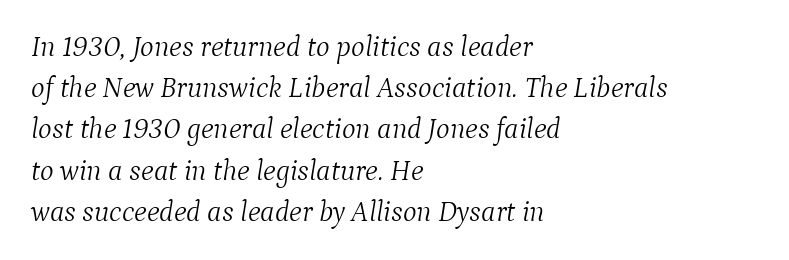
The image shows 29 px light serif type, italic (leaning right); set left-aligned, normal line spacing (1.42x), normal letter spacing, not underlined; medium stroke contrast and a medium x-height.
